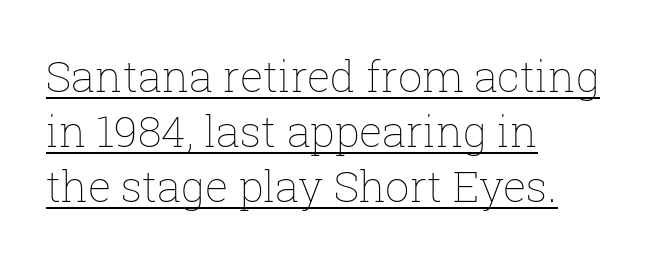
The image shows 43 px thin type, upright; set left-aligned, normal line spacing (1.28x), normal letter spacing, underlined; low stroke contrast and a medium x-height.
